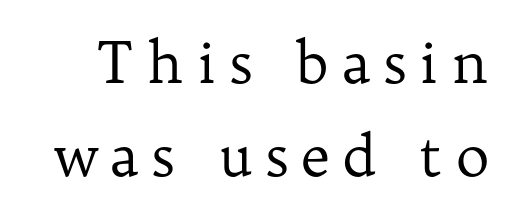
Q: Is the text bold? A: No.
Q: Is the text italic (slanted)? A: No, it is upright.
Q: Is the typeface a serif or a sans-serif typeface? A: Serif.
Q: Is the text underlined? A: No.
Q: Is the spacing between letters normal or unusually wide? A: Unusually wide.
Q: Is the spacing between lines tight, normal or loose? A: Normal.
Q: Width (condensed, normal, or wide)? A: Normal.
Q: Stroke contrast? A: Low.
Q: x-height? A: Medium.
Q: Monospaced? A: No.
